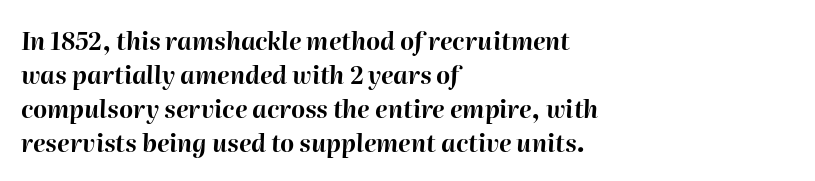
{"italic": "yes", "lean": "right", "slant_degrees": 2, "bold": "yes", "underline": "no", "align": "left", "line_spacing": "normal", "line_spacing_ratio": 1.41, "letter_spacing": "normal", "letter_spacing_em": 0.0, "glyph_px": 24}
